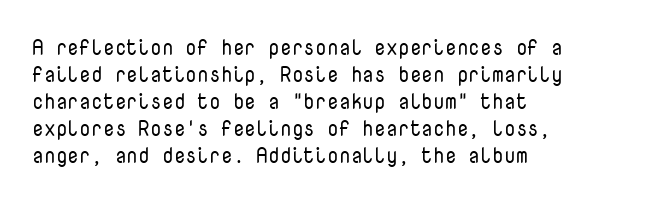
{"italic": "no", "bold": "no", "underline": "no", "align": "left", "line_spacing": "normal", "line_spacing_ratio": 1.29, "letter_spacing": "normal", "letter_spacing_em": 0.0, "glyph_px": 21}
